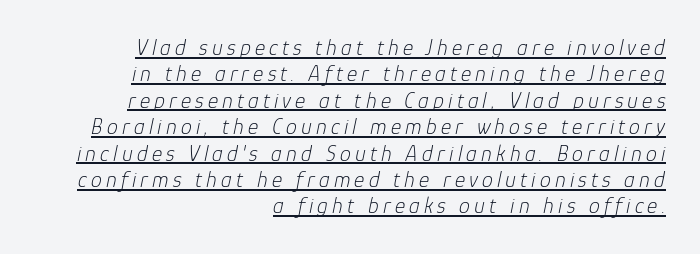
{"italic": "yes", "lean": "right", "slant_degrees": 12, "bold": "no", "underline": "yes", "align": "right", "line_spacing_ratio": 1.2, "glyph_px": 22}
